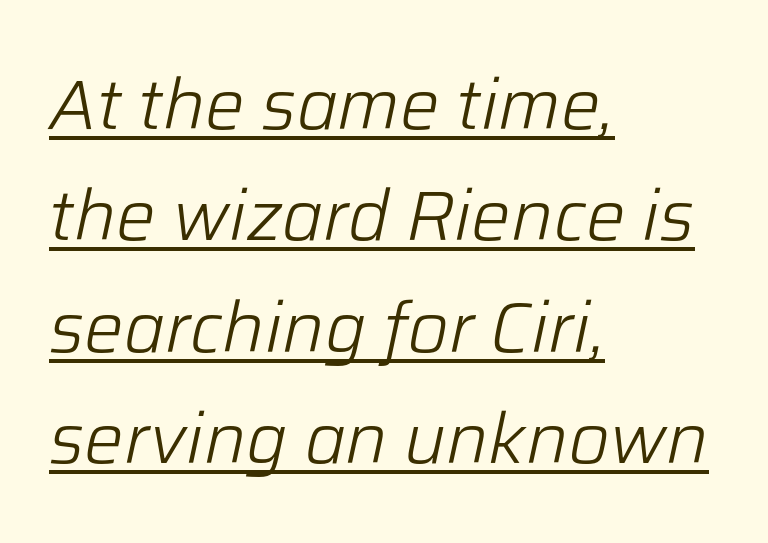
Q: Is the text bold? A: No.
Q: Is the text italic (slanted)? A: Yes, it leans right by about 12 degrees.
Q: Is the text underlined? A: Yes.
Q: How is the paragraph aligned? A: Left-aligned.
Q: Is the spacing between letters normal or unusually wide? A: Normal.
Q: Is the spacing between lines tight, normal or loose? A: Normal.
Q: Width (condensed, normal, or wide)? A: Normal.
Q: Stroke contrast? A: Low.
Q: x-height? A: Medium.
Q: Monospaced? A: No.
